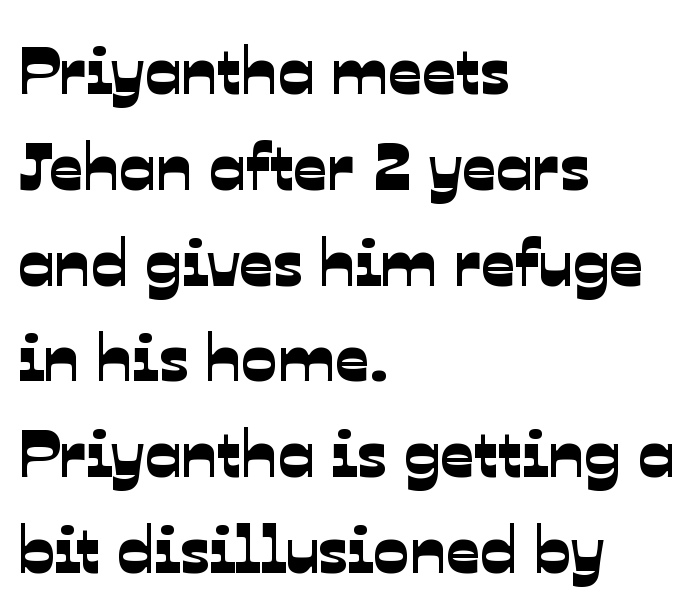
Honestly, the letter spacing is just normal — you wouldn't notice it. Check the space under the baseline: it is left empty. Note the varied advance widths — an 'i' is clearly narrower than an 'm'. Normally led — the rows are evenly, conventionally spaced.
